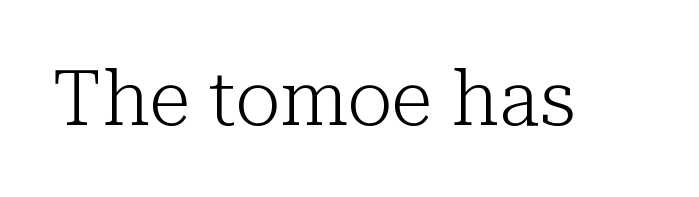
Designer's note — italics off, roman on. The letters advance in unequal steps, a hallmark of proportional type. The type family on display is of the serif kind. Compared with typical body copy, the letter spacing here is the same. Just letters on the line, the space beneath them empty. The passage shown is not bold in any degree.
